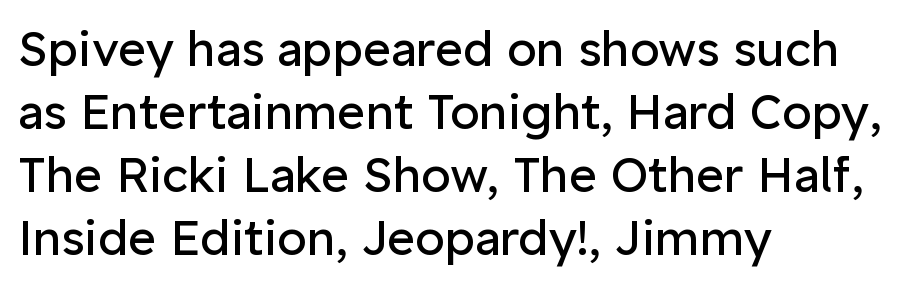
{"serif": "no", "italic": "no", "bold": "no", "weight": "regular", "width": "normal", "stroke_contrast": "low", "x_height": "medium", "monospaced": "no", "underline": "no", "align": "left", "line_spacing": "normal", "line_spacing_ratio": 1.31, "letter_spacing": "normal", "letter_spacing_em": 0.0, "glyph_px": 48}
